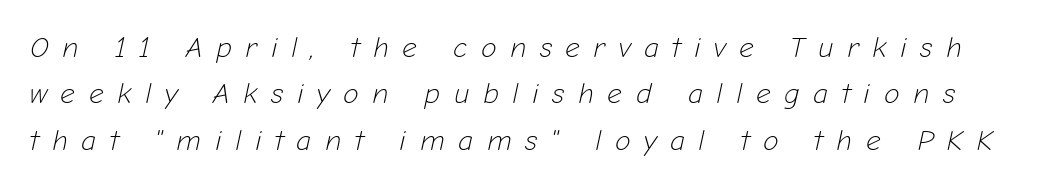
Q: Is the text bold? A: No.
Q: Is the text italic (slanted)? A: Yes, it leans right by about 12 degrees.
Q: Is the text underlined? A: No.
Q: Is the spacing between letters normal or unusually wide? A: Unusually wide.
Q: Is the spacing between lines tight, normal or loose? A: Normal.
Q: Width (condensed, normal, or wide)? A: Normal.
Q: Stroke contrast? A: Low.
Q: x-height? A: Medium.
Q: Monospaced? A: No.
